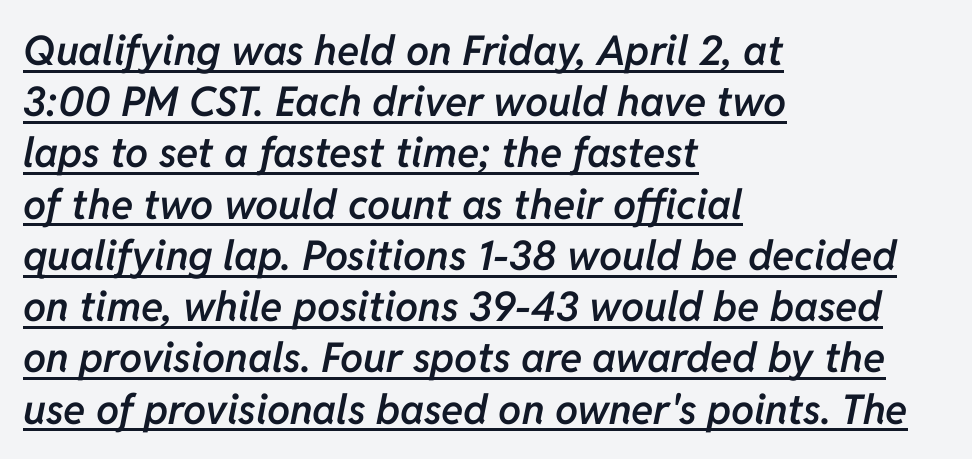
Q: Is the text bold? A: Semi-bold.
Q: Is the text italic (slanted)? A: Yes, it leans right by about 11 degrees.
Q: Is the text underlined? A: Yes.
Q: How is the paragraph aligned? A: Left-aligned.
Q: Is the spacing between letters normal or unusually wide? A: Normal.
Q: Is the spacing between lines tight, normal or loose? A: Normal.
Q: Width (condensed, normal, or wide)? A: Normal.
Q: Stroke contrast? A: Low.
Q: x-height? A: Medium.
Q: Monospaced? A: No.
